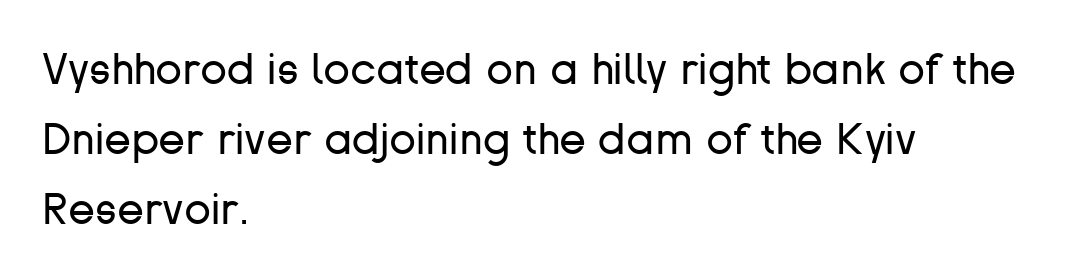
Q: Is the text bold? A: No.
Q: Is the text italic (slanted)? A: No, it is upright.
Q: Is the typeface a serif or a sans-serif typeface? A: Sans-serif.
Q: Is the text underlined? A: No.
Q: How is the paragraph aligned? A: Left-aligned.
Q: Is the spacing between letters normal or unusually wide? A: Normal.
Q: Is the spacing between lines tight, normal or loose? A: Normal.
Q: Width (condensed, normal, or wide)? A: Normal.
Q: Stroke contrast? A: Low.
Q: x-height? A: Medium.
Q: Monospaced? A: No.
